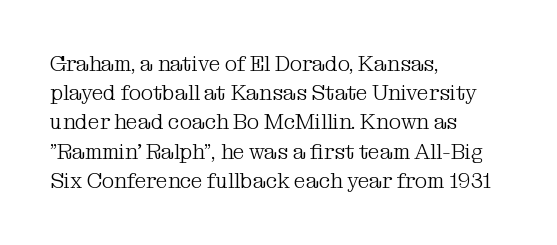
Tracking here is standard; glyphs follow each other at the usual distance. Heft: none added — not bold. These lines are set flush left with a ragged right edge. The letters stand straight up with perfectly vertical stems. Has an underline been added? It has not.
